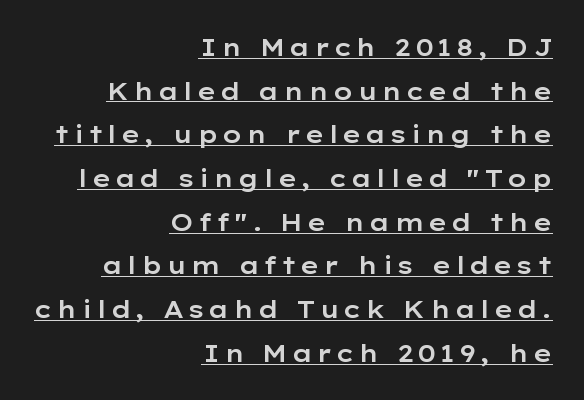
The image shows 24 px text type, upright; set right-aligned, line spacing 1.82x, underlined.
